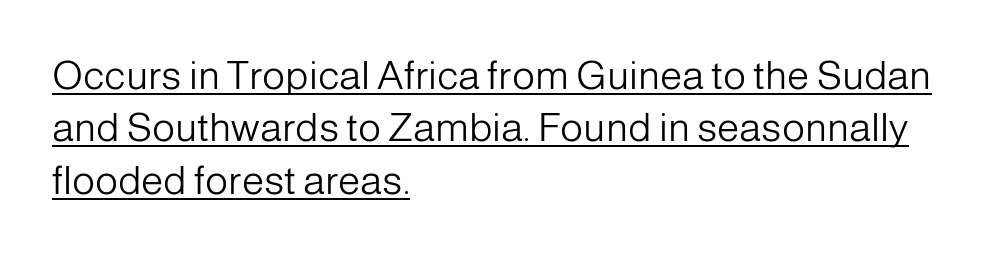
{"serif": "no", "italic": "no", "bold": "no", "weight": "light", "width": "normal", "stroke_contrast": "low", "x_height": "medium", "monospaced": "no", "underline": "yes", "align": "left", "line_spacing": "normal", "line_spacing_ratio": 1.31, "letter_spacing": "normal", "letter_spacing_em": 0.0, "glyph_px": 40}
